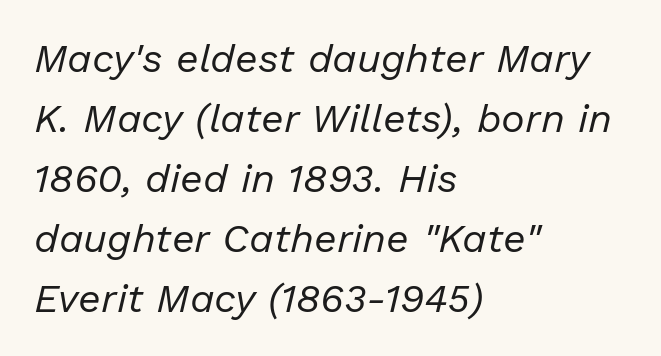
The image shows 40 px regular-weight type, italic (leaning right); set left-aligned, normal line spacing (1.5x), normal letter spacing, not underlined; low stroke contrast and a medium x-height.
